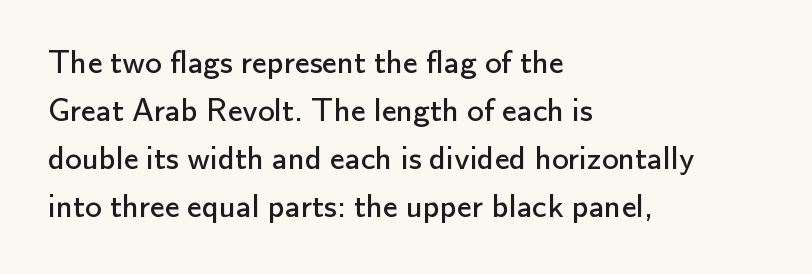
The image shows 33 px regular-weight sans-serif type, upright; set left-aligned, normal line spacing (1.45x), normal letter spacing, not underlined; low stroke contrast and a small x-height.
